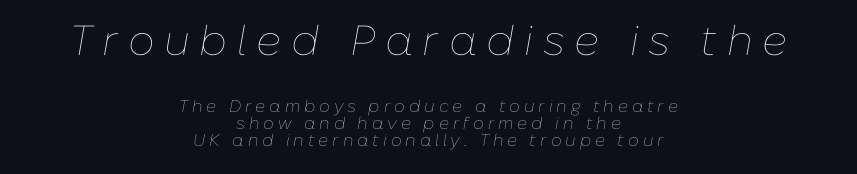
{"italic": "yes", "lean": "right", "slant_degrees": 10, "bold": "no", "weight": "thin", "width": "normal", "stroke_contrast": "low", "x_height": "medium", "monospaced": "no", "underline": "no", "align": "center", "line_spacing": "tight", "line_spacing_ratio": 0.99, "letter_spacing": "wide", "letter_spacing_em": 0.23, "larger_block": "first", "size_ratio": 2.47, "glyph_px": 42}
